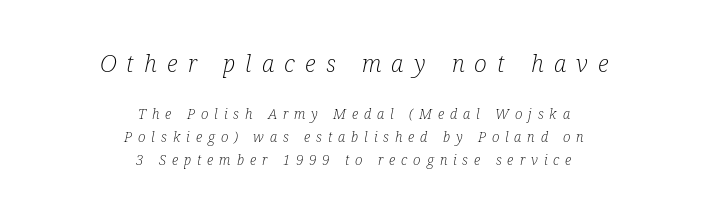
Q: Is the text bold? A: No.
Q: Is the text italic (slanted)? A: Yes, it leans right by about 12 degrees.
Q: Is the text underlined? A: No.
Q: How is the paragraph aligned? A: Centered.
Q: Is the spacing between letters normal or unusually wide? A: Unusually wide.
Q: Is the spacing between lines tight, normal or loose? A: Normal.
Q: Which block of text is set in a larger size, the first (top) or the second (bottom)? A: The first (top) one.
